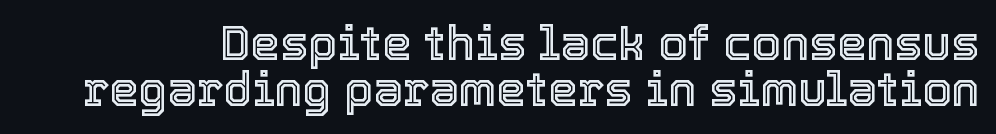
Q: Is the text italic (slanted)? A: No, it is upright.
Q: Is the text underlined? A: No.
Q: Is the spacing between letters normal or unusually wide? A: Normal.
Q: Is the spacing between lines tight, normal or loose? A: Tight.
Q: Width (condensed, normal, or wide)? A: Normal.
Q: x-height? A: Medium.
Q: Monospaced? A: No.
